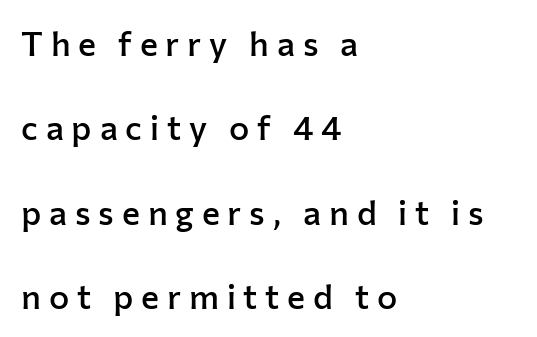
The image shows 34 px semibold sans-serif type, upright; set left-aligned, loose line spacing (2.48x), unusually wide letter spacing (+0.23 em), not underlined; low stroke contrast and a medium x-height.
